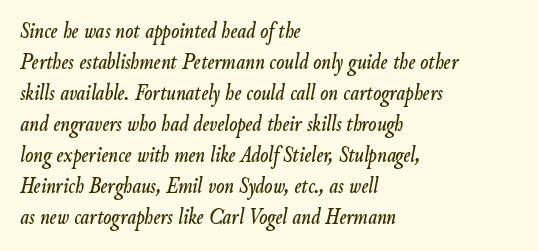
{"italic": "yes", "lean": "right", "slant_degrees": 9, "underline": "no", "align": "left", "line_spacing": "normal", "line_spacing_ratio": 1.29, "letter_spacing": "normal", "letter_spacing_em": 0.0, "glyph_px": 24}
